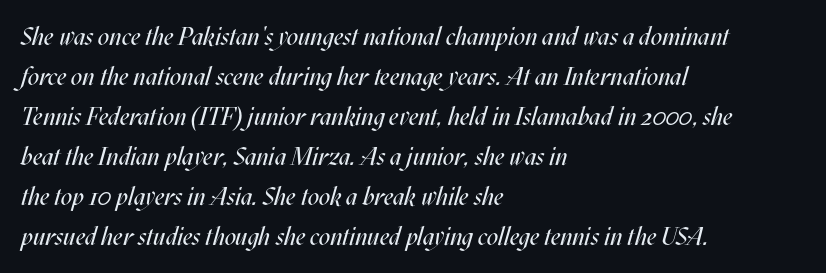
{"italic": "yes", "lean": "right", "slant_degrees": 17, "bold": "no", "underline": "no", "align": "left", "line_spacing": "normal", "line_spacing_ratio": 1.6, "letter_spacing": "normal", "letter_spacing_em": 0.0, "glyph_px": 25}
